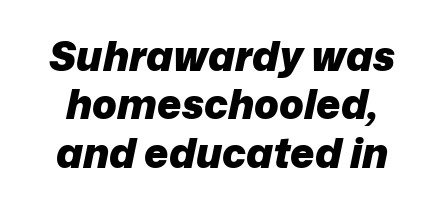
{"italic": "yes", "lean": "right", "slant_degrees": 12, "bold": "yes", "weight": "heavy", "width": "normal", "stroke_contrast": "low", "x_height": "medium", "monospaced": "no", "underline": "no", "align": "center", "line_spacing_ratio": 1.18, "letter_spacing": "normal", "letter_spacing_em": 0.0, "glyph_px": 41}
